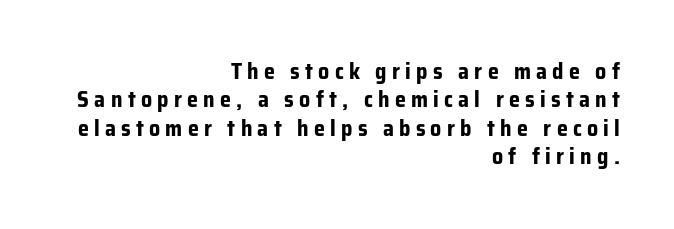
{"italic": "no", "bold": "yes", "underline": "no", "align": "right", "line_spacing": "normal", "line_spacing_ratio": 1.29, "letter_spacing": "wide", "letter_spacing_em": 0.24, "glyph_px": 22}
